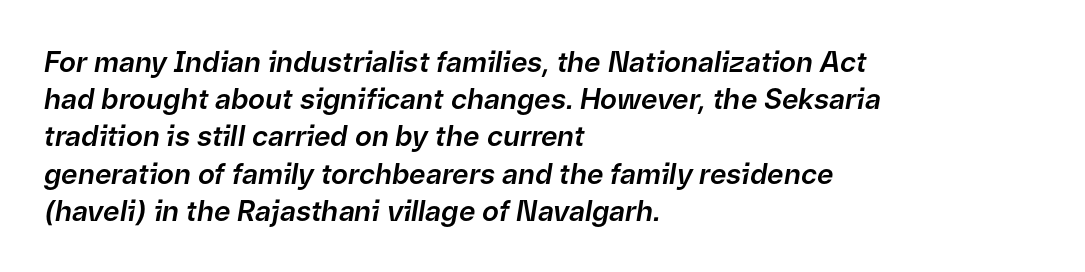
The image shows 28 px text type, italic (leaning right); set left-aligned, normal line spacing (1.33x), normal letter spacing, not underlined; low stroke contrast and a medium x-height.
